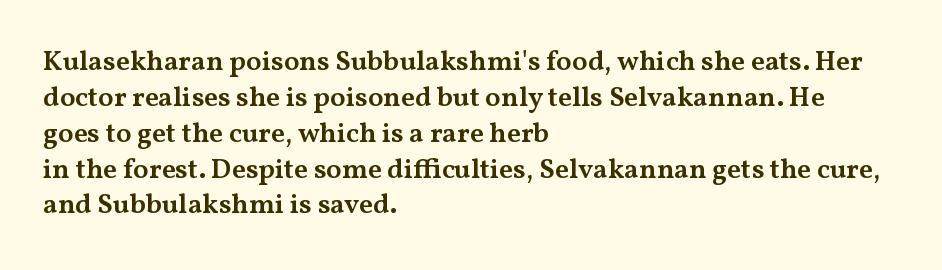
{"serif": "yes", "italic": "no", "bold": "semi", "weight": "semibold", "width": "wide", "stroke_contrast": "medium", "x_height": "medium", "monospaced": "no", "underline": "no", "align": "left", "line_spacing": "normal", "line_spacing_ratio": 1.28, "letter_spacing": "normal", "letter_spacing_em": 0.0, "glyph_px": 28}
